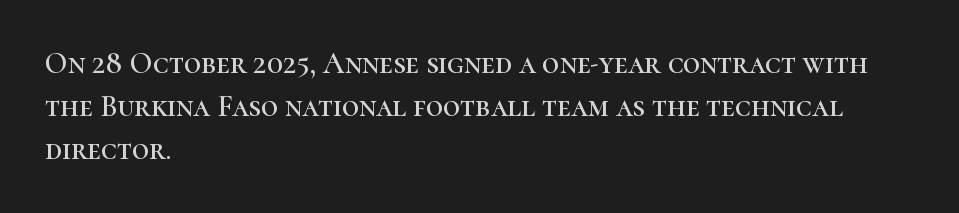
{"serif": "yes", "italic": "no", "width": "normal", "stroke_contrast": "high", "x_height": "medium", "monospaced": "no", "underline": "no", "align": "left", "line_spacing": "normal", "line_spacing_ratio": 1.43, "letter_spacing": "normal", "letter_spacing_em": 0.0, "glyph_px": 30}
